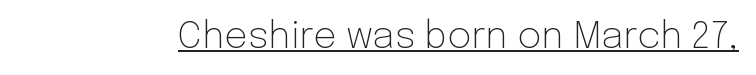
The image shows 37 px light sans-serif type, upright; set normal letter spacing, underlined; low stroke contrast and a medium x-height.
